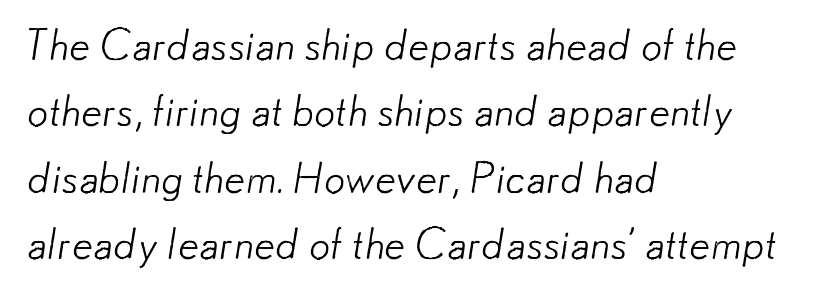
{"serif": "no", "bold": "no", "weight": "light", "width": "normal", "stroke_contrast": "low", "x_height": "small", "monospaced": "no", "underline": "no", "align": "left", "line_spacing": "normal", "line_spacing_ratio": 1.58, "letter_spacing": "normal", "letter_spacing_em": 0.0, "glyph_px": 42}
